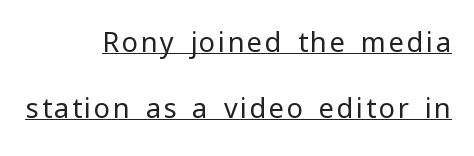
The ragged edge is on the left, which tells us the setting is flush right. Underline: present. Letters have the restrained weight of plain body copy at most. You can tell it's not italic because the verticals are truly vertical.
